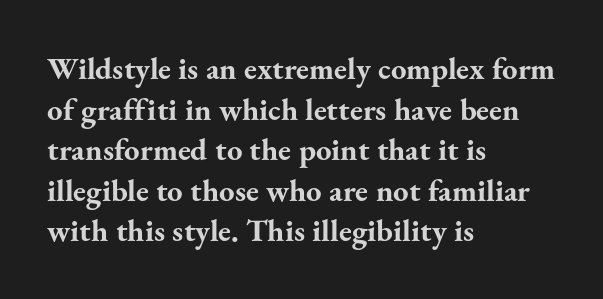
{"serif": "yes", "italic": "no", "bold": "yes", "weight": "bold", "width": "normal", "stroke_contrast": "medium", "x_height": "small", "monospaced": "no", "underline": "no", "align": "left", "line_spacing": "normal", "line_spacing_ratio": 1.31, "letter_spacing": "normal", "letter_spacing_em": 0.0, "glyph_px": 31}
